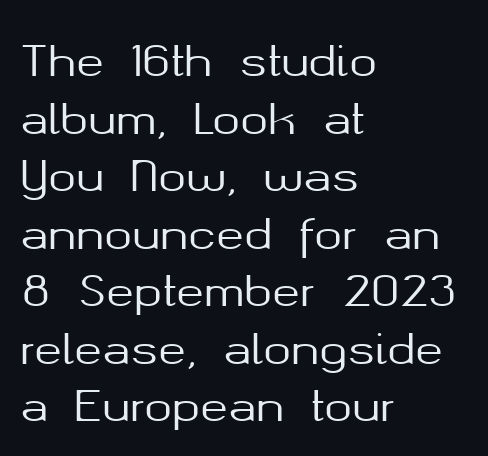
This rendering uses left alignment, leaving the right contour irregular. The letters advance in unequal steps, a hallmark of proportional type. The typeface chosen for these lines omits serifs. A normal amount of white space separates one row of letters from the next. Italic: no, the glyphs are upright roman. No extra tracking has been applied to these lines.
